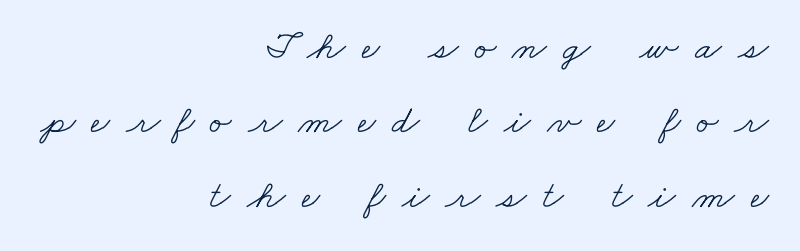
Q: Is the text bold? A: No.
Q: Is the typeface a serif or a sans-serif typeface? A: Serif.
Q: Is the text underlined? A: No.
Q: How is the paragraph aligned? A: Right-aligned.
Q: Is the spacing between letters normal or unusually wide? A: Unusually wide.
Q: Width (condensed, normal, or wide)? A: Wide.
Q: Stroke contrast? A: Low.
Q: x-height? A: Small.
Q: Monospaced? A: No.
